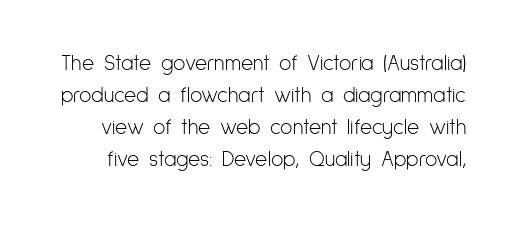
Q: Is the text bold? A: No.
Q: Is the text italic (slanted)? A: No, it is upright.
Q: Is the text underlined? A: No.
Q: Is the spacing between letters normal or unusually wide? A: Normal.
Q: Is the spacing between lines tight, normal or loose? A: Normal.
